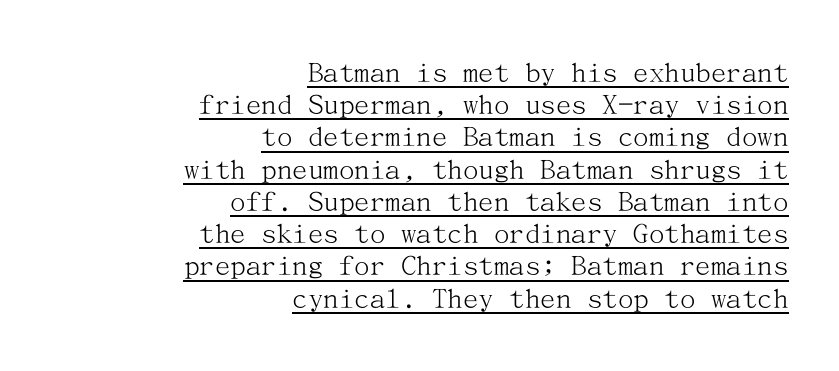
The image shows 31 px light serif type, upright; set right-aligned, tight line spacing (1.04x), normal letter spacing, underlined; medium stroke contrast and a medium x-height.
